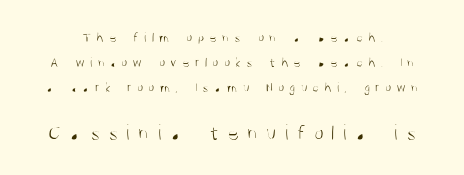
Between these two stacked blocks, the lower one wins on size. The letters look calm and open, with moderate or lighter stems. Letters rest on an invisible, unmarked baseline. The horizontal fit of the characters is loose and conspicuously gappy. A roman cut, with each character standing at attention.
